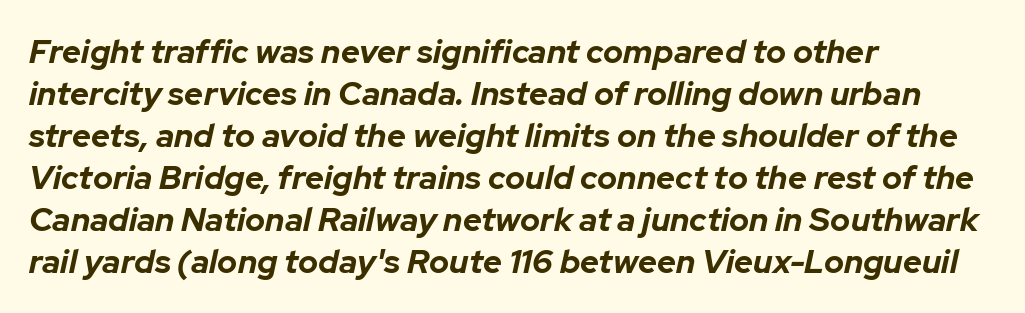
Q: Is the text bold? A: Yes.
Q: Is the text italic (slanted)? A: Yes, it leans right by about 12 degrees.
Q: Is the text underlined? A: No.
Q: How is the paragraph aligned? A: Left-aligned.
Q: Is the spacing between letters normal or unusually wide? A: Normal.
Q: Is the spacing between lines tight, normal or loose? A: Normal.
Q: Width (condensed, normal, or wide)? A: Normal.
Q: Stroke contrast? A: Low.
Q: x-height? A: Medium.
Q: Monospaced? A: No.
